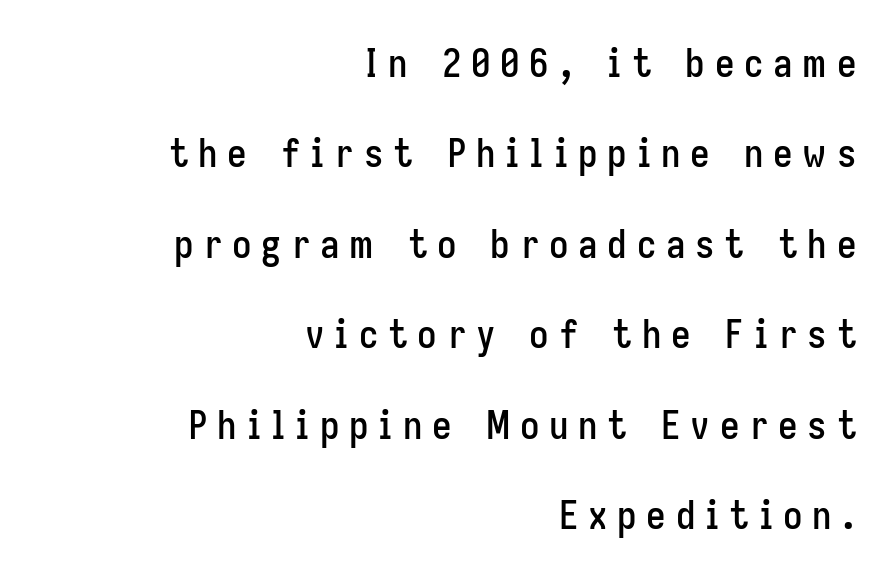
Serif or sans? Sans — the stroke terminals are bare. This is the regular roman posture of the typeface. A bare baseline throughout the passage. Does the leading feel generous? Absolutely, it's lavish. Looks like regular typesetting: each glyph gets only the width it needs. Display-style spreading of the glyphs; the letterfit is very open.
